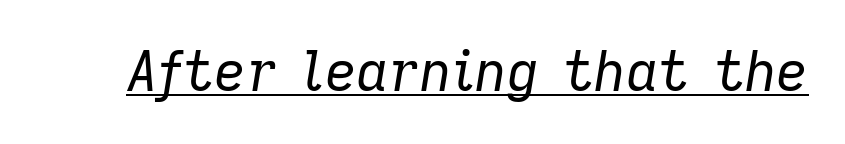
{"italic": "yes", "lean": "right", "slant_degrees": 9, "bold": "no", "weight": "regular", "width": "normal", "stroke_contrast": "low", "x_height": "medium", "monospaced": "no", "underline": "yes", "letter_spacing": "normal", "letter_spacing_em": 0.0, "glyph_px": 55}
